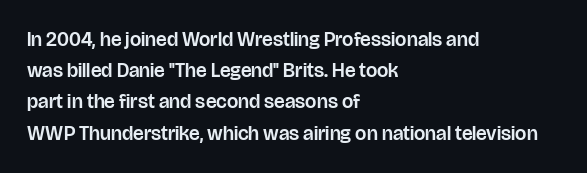
{"italic": "no", "underline": "no", "align": "left", "line_spacing": "normal", "line_spacing_ratio": 1.56, "letter_spacing": "normal", "letter_spacing_em": 0.0, "glyph_px": 20}
